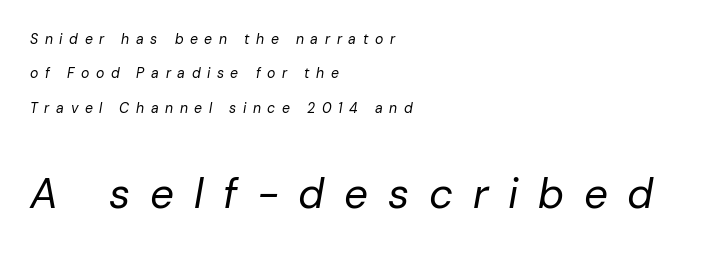
Q: Is the text bold? A: No.
Q: Is the text italic (slanted)? A: Yes, it leans right by about 10 degrees.
Q: Is the text underlined? A: No.
Q: How is the paragraph aligned? A: Left-aligned.
Q: Is the spacing between letters normal or unusually wide? A: Unusually wide.
Q: Is the spacing between lines tight, normal or loose? A: Loose.
Q: Which block of text is set in a larger size, the first (top) or the second (bottom)? A: The second (bottom) one.
Q: Width (condensed, normal, or wide)? A: Normal.
Q: Stroke contrast? A: Low.
Q: x-height? A: Medium.
Q: Monospaced? A: No.
